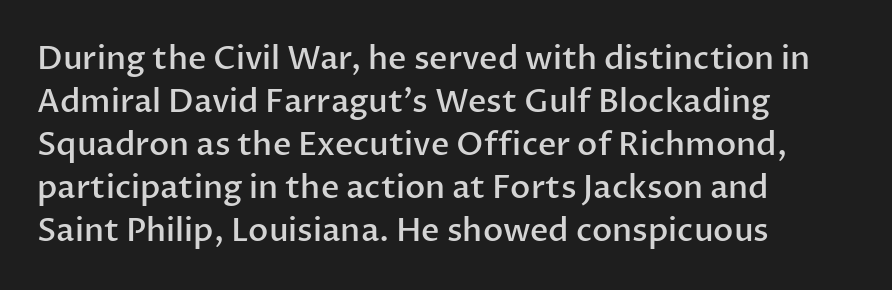
The image shows 32 px semibold sans-serif type, upright; set left-aligned, normal line spacing (1.34x), normal letter spacing, not underlined; low stroke contrast and a medium x-height.
